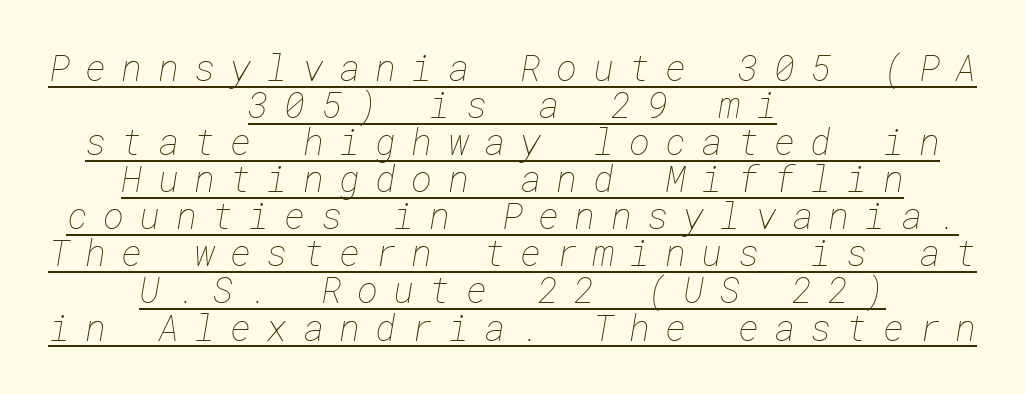
{"bold": "no", "weight": "thin", "width": "normal", "stroke_contrast": "low", "x_height": "medium", "underline": "yes", "align": "center", "line_spacing": "tight", "line_spacing_ratio": 1.03, "letter_spacing": "wide", "letter_spacing_em": 0.42, "glyph_px": 36}
